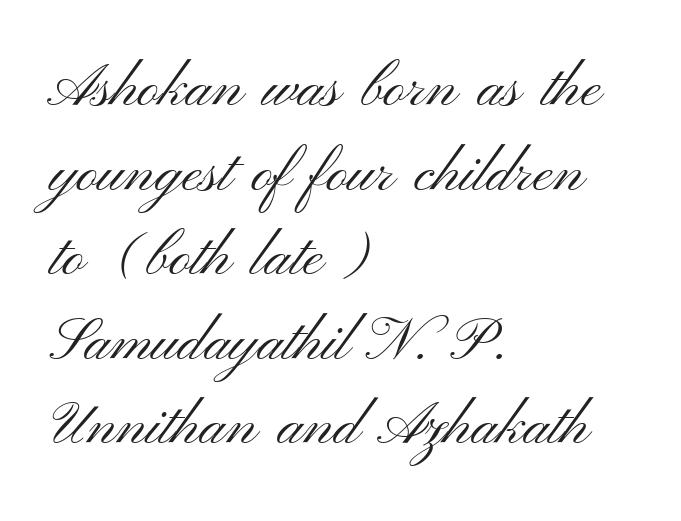
{"serif": "no", "bold": "no", "weight": "light", "width": "wide", "stroke_contrast": "medium", "x_height": "small", "monospaced": "no", "underline": "no", "align": "left", "line_spacing": "normal", "line_spacing_ratio": 1.41, "letter_spacing": "normal", "letter_spacing_em": 0.0, "glyph_px": 60}
